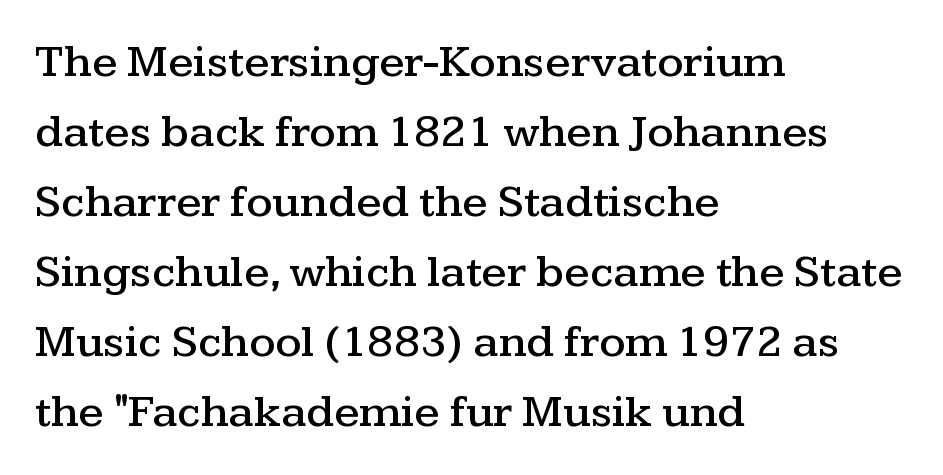
The image shows 46 px wide serif type, upright; set left-aligned, normal line spacing (1.52x), normal letter spacing, not underlined; medium stroke contrast and a medium x-height.
